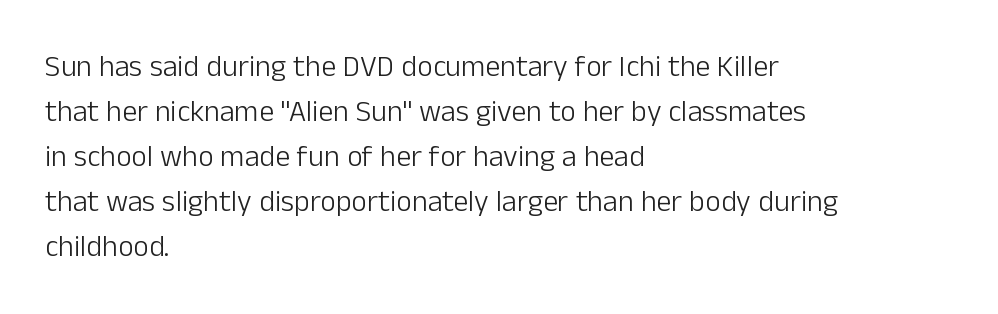
Q: Is the text bold? A: No.
Q: Is the text italic (slanted)? A: No, it is upright.
Q: Is the typeface a serif or a sans-serif typeface? A: Sans-serif.
Q: Is the text underlined? A: No.
Q: How is the paragraph aligned? A: Left-aligned.
Q: Is the spacing between letters normal or unusually wide? A: Normal.
Q: Is the spacing between lines tight, normal or loose? A: Normal.
Q: Width (condensed, normal, or wide)? A: Normal.
Q: Stroke contrast? A: Low.
Q: x-height? A: Medium.
Q: Monospaced? A: No.
